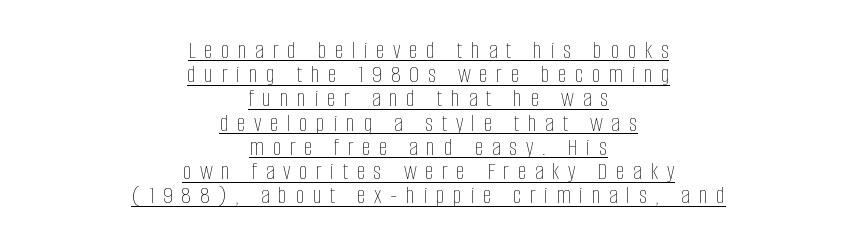
{"italic": "no", "bold": "no", "underline": "yes", "align": "center", "line_spacing": "tight", "line_spacing_ratio": 0.97, "letter_spacing": "wide", "letter_spacing_em": 0.34, "glyph_px": 25}
